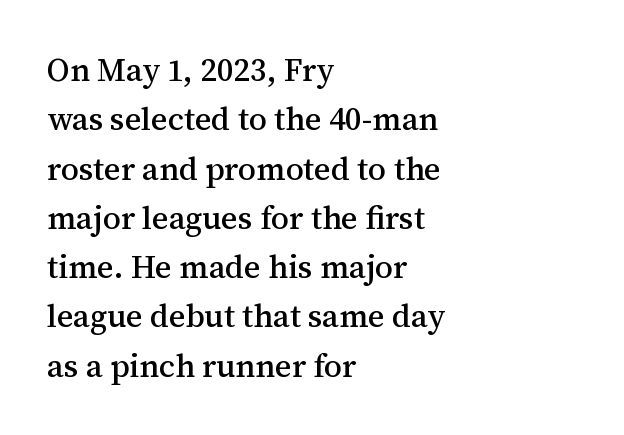
The image shows 32 px serif type, upright; set left-aligned, normal line spacing (1.54x), normal letter spacing, not underlined; medium stroke contrast and a medium x-height.
